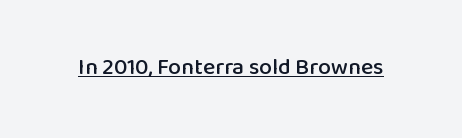
Q: Is the text italic (slanted)? A: No, it is upright.
Q: Is the text underlined? A: Yes.
Q: Is the spacing between letters normal or unusually wide? A: Normal.
